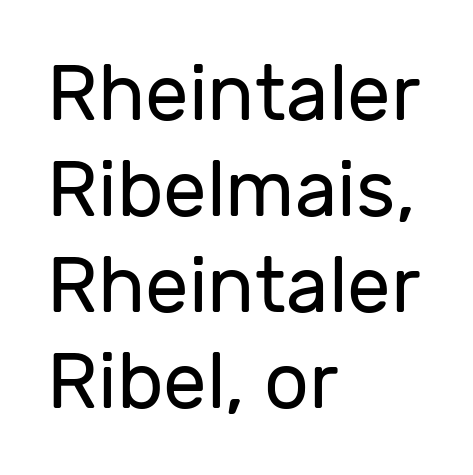
The image shows 78 px regular-weight sans-serif type, upright; set left-aligned, line spacing 1.23x, normal letter spacing, not underlined; low stroke contrast and a medium x-height.
